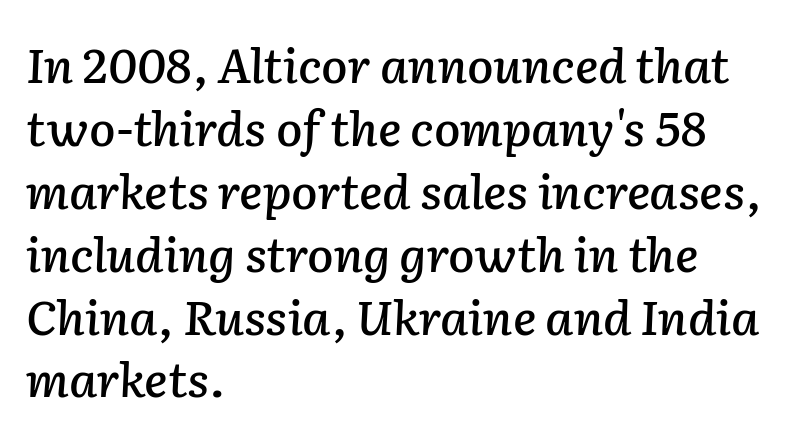
{"italic": "yes", "lean": "right", "slant_degrees": 2, "width": "normal", "stroke_contrast": "low", "x_height": "medium", "monospaced": "no", "underline": "no", "align": "left", "line_spacing": "normal", "line_spacing_ratio": 1.31, "letter_spacing": "normal", "letter_spacing_em": 0.0, "glyph_px": 48}
